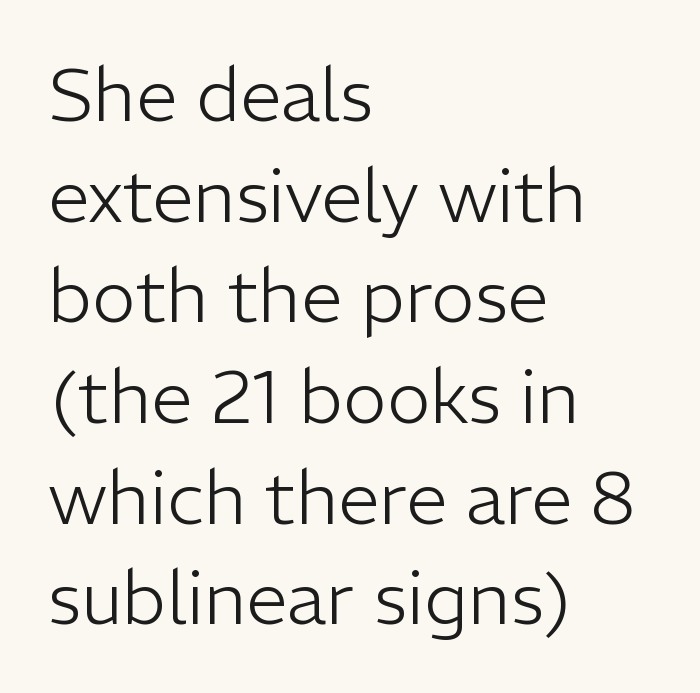
A normal amount of white space separates one row of letters from the next. No feet cap the strokes, marking this as sans-serif type. The passage shown is typed in a proportional face where columns would drift. Vertical strokes here are truly vertical.
